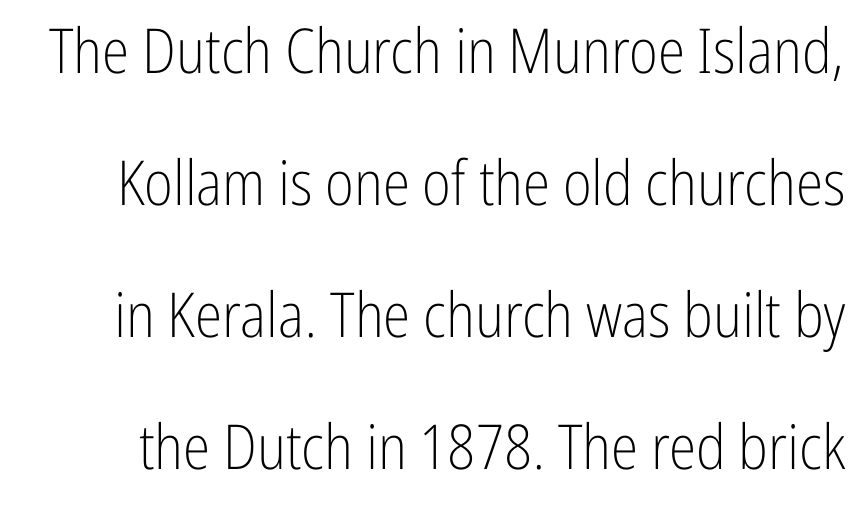
Q: Is the text bold? A: No.
Q: Is the text italic (slanted)? A: No, it is upright.
Q: Is the typeface a serif or a sans-serif typeface? A: Sans-serif.
Q: Is the text underlined? A: No.
Q: Is the spacing between letters normal or unusually wide? A: Normal.
Q: Is the spacing between lines tight, normal or loose? A: Loose.
Q: Width (condensed, normal, or wide)? A: Condensed.
Q: Stroke contrast? A: Low.
Q: x-height? A: Medium.
Q: Monospaced? A: No.
